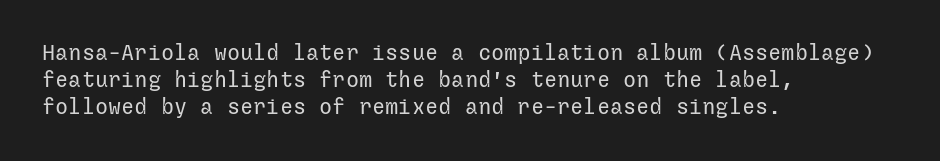
Q: Is the text bold? A: No.
Q: Is the text italic (slanted)? A: No, it is upright.
Q: Is the text underlined? A: No.
Q: How is the paragraph aligned? A: Left-aligned.
Q: Is the spacing between letters normal or unusually wide? A: Normal.
